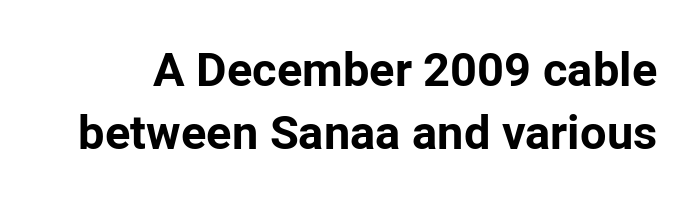
Any mark beneath the type? The region is blank. Chunky letters — that's bold for sure. Serif or sans? Sans — the stroke terminals are bare. Tracking here is standard; glyphs follow each other at the usual distance. A normal amount of white space separates one row of letters from the next. The specimen reads as upright at a glance.
